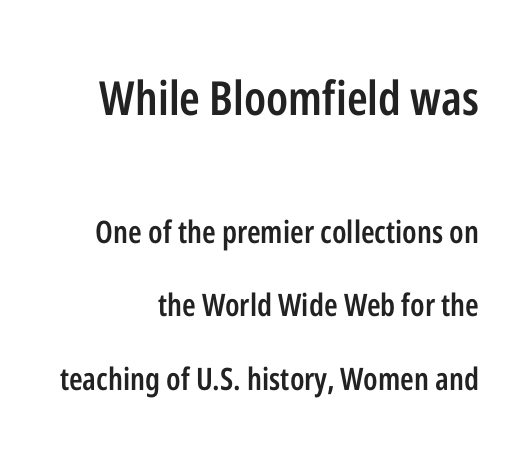
The image shows 47 px semibold, condensed sans-serif type, upright; set right-aligned, loose line spacing (2.37x), normal letter spacing, not underlined; the first (top) block is 1.52x larger; low stroke contrast and a medium x-height.
